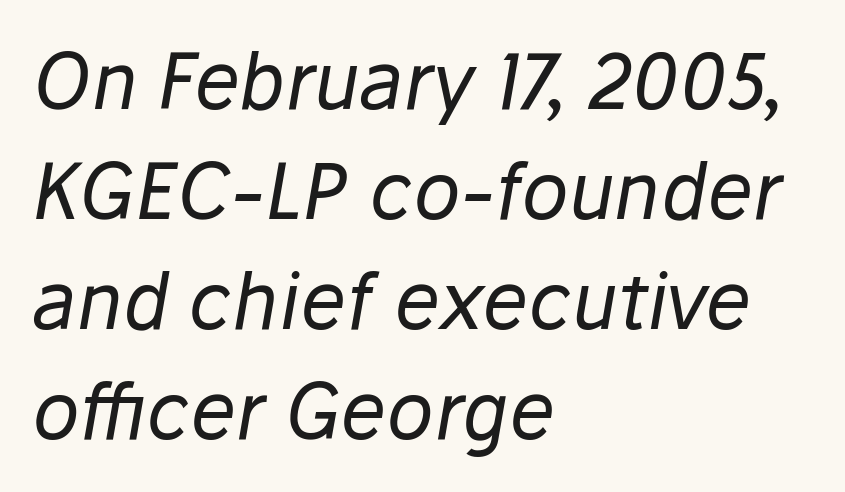
{"italic": "yes", "lean": "right", "slant_degrees": 10, "bold": "no", "weight": "regular", "width": "normal", "stroke_contrast": "low", "x_height": "medium", "monospaced": "no", "underline": "no", "align": "left", "line_spacing": "normal", "line_spacing_ratio": 1.43, "letter_spacing": "normal", "letter_spacing_em": 0.0, "glyph_px": 77}
